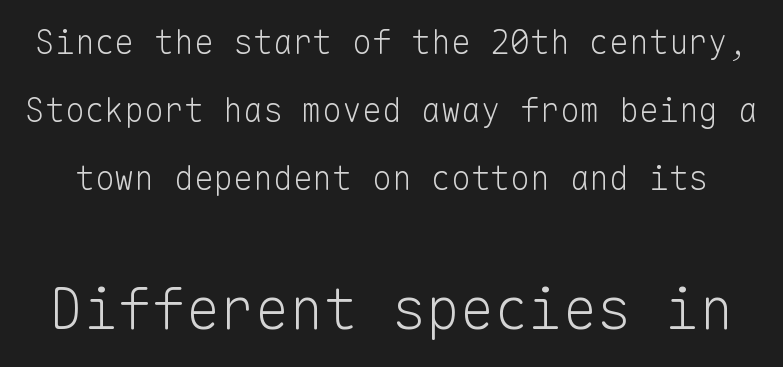
{"serif": "no", "italic": "no", "bold": "no", "weight": "light", "width": "normal", "stroke_contrast": "low", "x_height": "medium", "monospaced": "yes", "underline": "no", "line_spacing": "loose", "line_spacing_ratio": 2.06, "letter_spacing": "normal", "letter_spacing_em": 0.0, "larger_block": "second", "size_ratio": 1.73, "glyph_px": 57}
